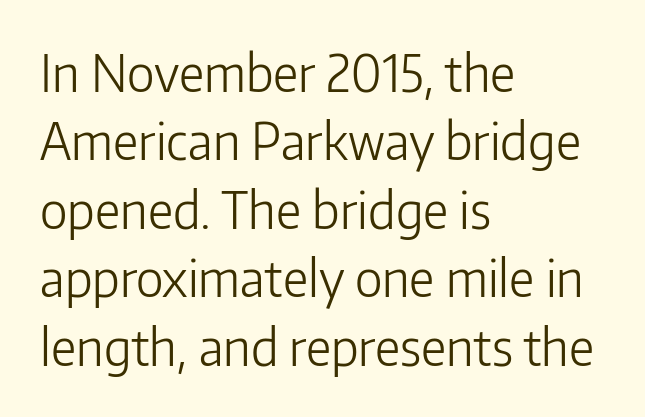
This rendering leaves character spacing at its baseline value. Bare-footed words on every line. Italic? Not at all — the glyphs are vertical. The typesetting does not lean heavy: it is not bold.
